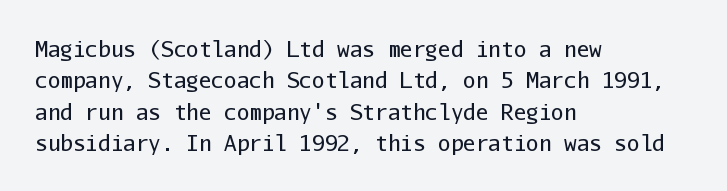
The image shows 21 px text type, upright; set left-aligned, normal line spacing (1.49x), normal letter spacing, not underlined.
